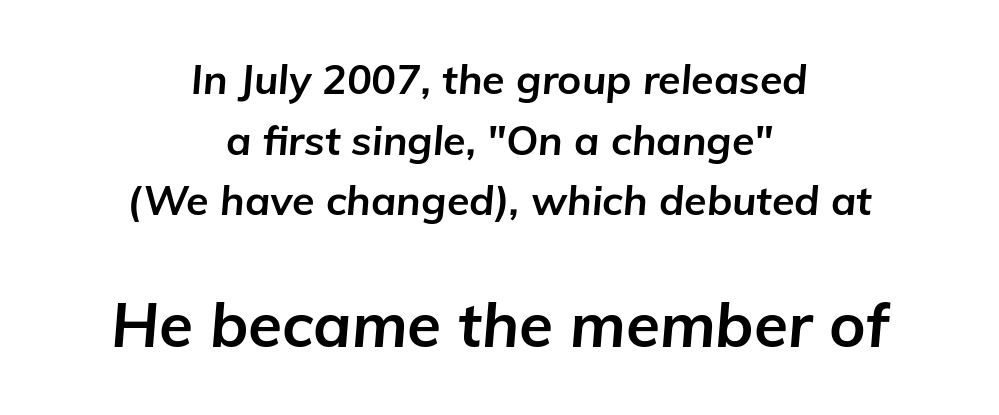
Q: Is the text bold? A: Yes.
Q: Is the text italic (slanted)? A: Yes, it leans right by about 5 degrees.
Q: Is the text underlined? A: No.
Q: How is the paragraph aligned? A: Centered.
Q: Is the spacing between letters normal or unusually wide? A: Normal.
Q: Is the spacing between lines tight, normal or loose? A: Normal.
Q: Which block of text is set in a larger size, the first (top) or the second (bottom)? A: The second (bottom) one.
Q: Width (condensed, normal, or wide)? A: Normal.
Q: Stroke contrast? A: Low.
Q: x-height? A: Medium.
Q: Monospaced? A: No.
